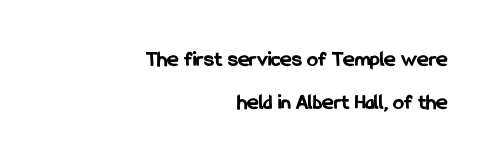
{"italic": "no", "bold": "yes", "underline": "no", "align": "right", "line_spacing": "loose", "line_spacing_ratio": 1.94, "letter_spacing": "normal", "letter_spacing_em": 0.0, "glyph_px": 22}
